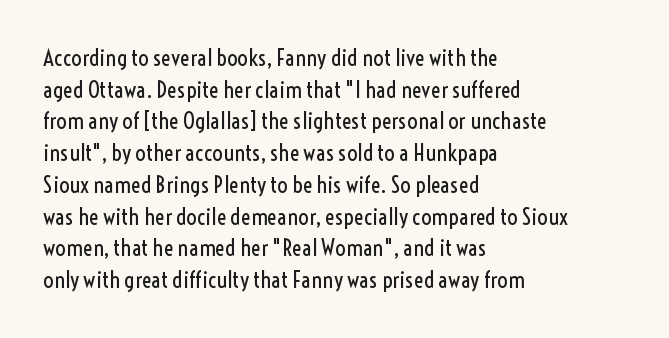
The image shows 23 px text type, upright; set left-aligned, normal line spacing (1.38x), normal letter spacing, not underlined.
